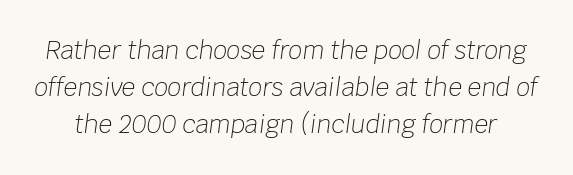
No extra ink here — the face is not bold. Leading: standard. Only glyphs here, with clear space below each row. Honestly, the letter spacing is just normal — you wouldn't notice it. Quick note: italic.
